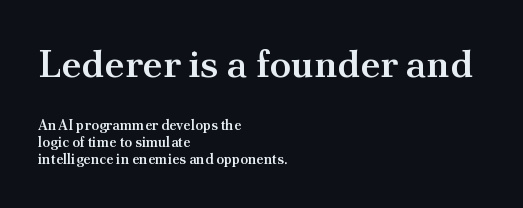
Q: Is the text bold? A: Semi-bold.
Q: Is the text italic (slanted)? A: No, it is upright.
Q: Is the typeface a serif or a sans-serif typeface? A: Serif.
Q: Is the text underlined? A: No.
Q: How is the paragraph aligned? A: Left-aligned.
Q: Is the spacing between letters normal or unusually wide? A: Normal.
Q: Which block of text is set in a larger size, the first (top) or the second (bottom)? A: The first (top) one.
Q: Width (condensed, normal, or wide)? A: Normal.
Q: Stroke contrast? A: Medium.
Q: x-height? A: Small.
Q: Monospaced? A: No.
